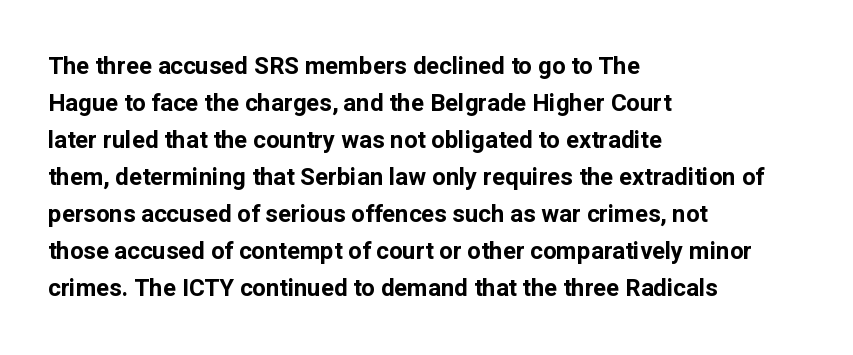
The image shows 24 px bold type, upright; set left-aligned, normal line spacing (1.54x), normal letter spacing, not underlined.
